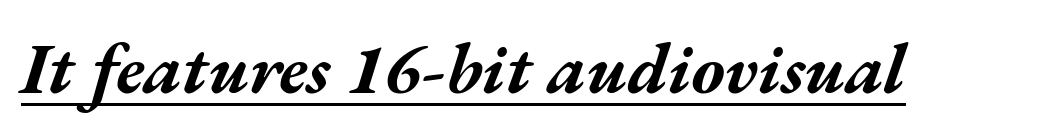
These lines are rendered in a variable-pitch font. Heavy, bold letterforms. The typesetter has applied underlining to the passage shown. Tracking value appears to be zero — textbook default spacing.
